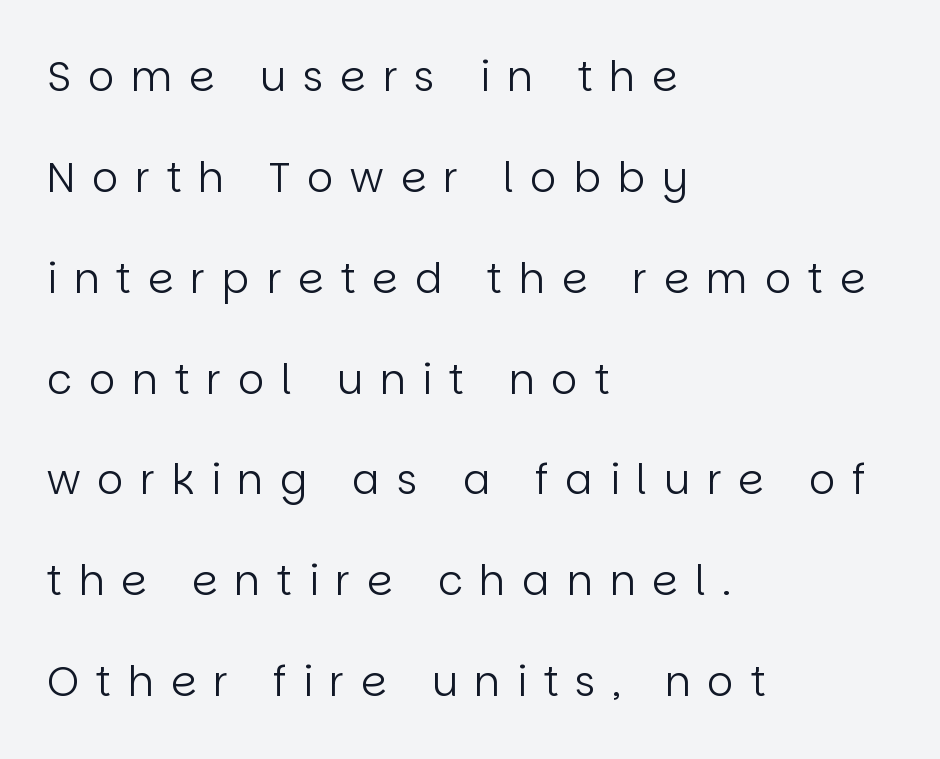
{"serif": "no", "italic": "no", "bold": "no", "weight": "regular", "width": "normal", "stroke_contrast": "low", "x_height": "large", "monospaced": "no", "underline": "no", "align": "left", "line_spacing": "loose", "line_spacing_ratio": 2.46, "letter_spacing": "wide", "letter_spacing_em": 0.41, "glyph_px": 41}
